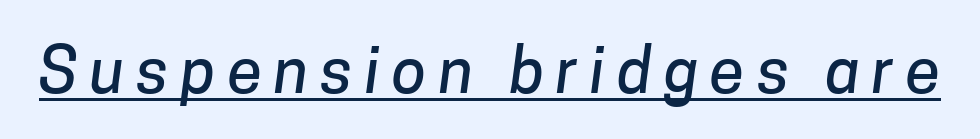
The image shows 63 px sans-serif type; set underlined; low stroke contrast and a medium x-height.
